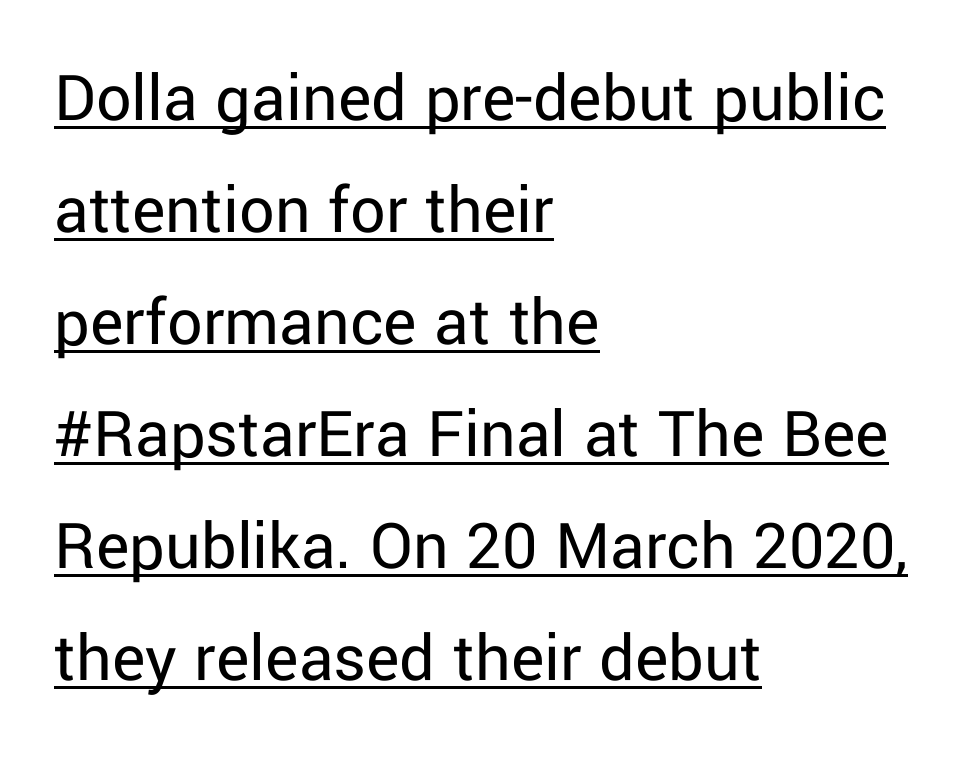
Q: Is the text bold? A: No.
Q: Is the text italic (slanted)? A: No, it is upright.
Q: Is the typeface a serif or a sans-serif typeface? A: Sans-serif.
Q: Is the text underlined? A: Yes.
Q: How is the paragraph aligned? A: Left-aligned.
Q: Is the spacing between letters normal or unusually wide? A: Normal.
Q: Is the spacing between lines tight, normal or loose? A: Normal.
Q: Width (condensed, normal, or wide)? A: Normal.
Q: Stroke contrast? A: Low.
Q: x-height? A: Medium.
Q: Monospaced? A: No.
